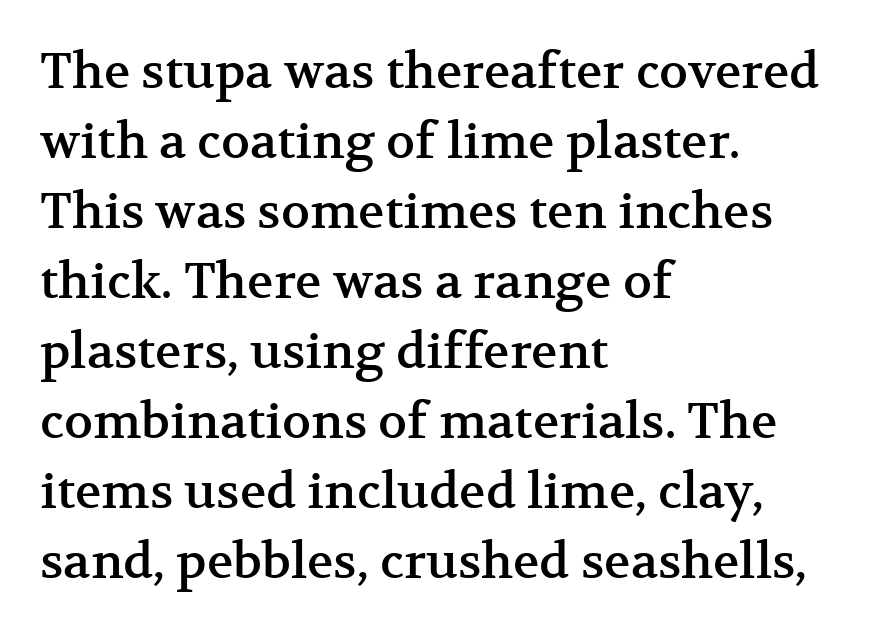
{"serif": "yes", "italic": "no", "width": "normal", "stroke_contrast": "medium", "x_height": "medium", "monospaced": "no", "underline": "no", "align": "left", "line_spacing": "normal", "line_spacing_ratio": 1.43, "letter_spacing": "normal", "letter_spacing_em": 0.0, "glyph_px": 49}
